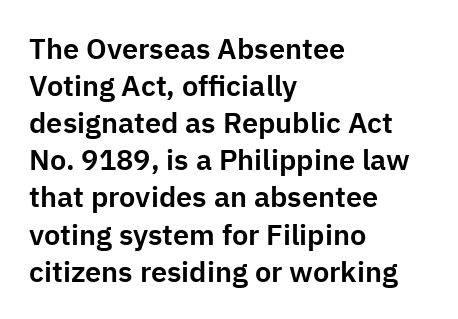
{"serif": "no", "italic": "no", "width": "normal", "stroke_contrast": "low", "x_height": "medium", "monospaced": "no", "underline": "no", "align": "left", "line_spacing": "normal", "line_spacing_ratio": 1.28, "letter_spacing": "normal", "letter_spacing_em": 0.0, "glyph_px": 29}
